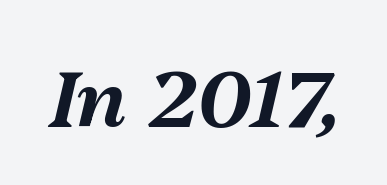
Q: Is the text italic (slanted)? A: Yes, it leans right by about 13 degrees.
Q: Is the text underlined? A: No.
Q: Is the spacing between letters normal or unusually wide? A: Normal.
Q: Width (condensed, normal, or wide)? A: Normal.
Q: Stroke contrast? A: Medium.
Q: x-height? A: Medium.
Q: Monospaced? A: No.
